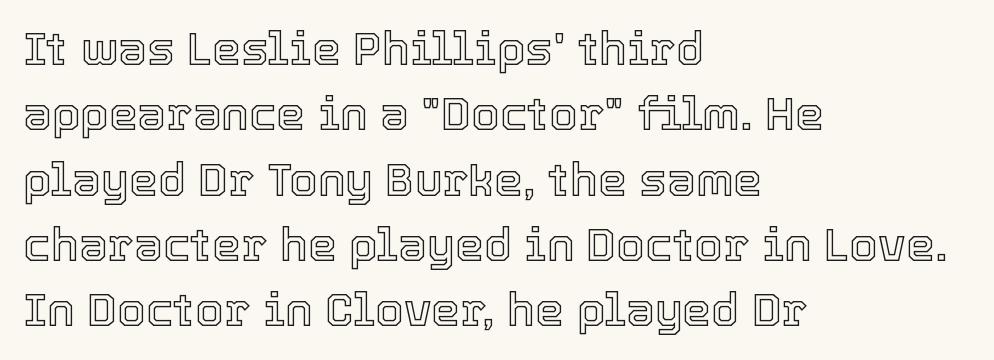
The image shows 46 px text type, upright; set left-aligned, normal line spacing (1.42x), normal letter spacing, not underlined; a medium x-height.
